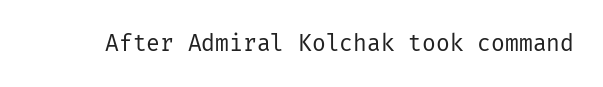
Q: Is the text bold? A: No.
Q: Is the text italic (slanted)? A: No, it is upright.
Q: Is the text underlined? A: No.
Q: Is the spacing between letters normal or unusually wide? A: Normal.
